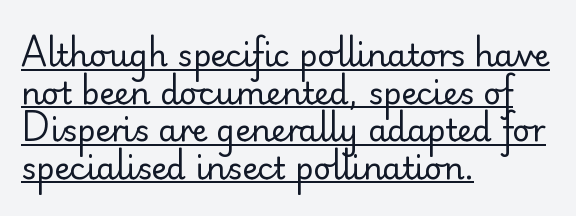
Q: Is the text bold? A: No.
Q: Is the text italic (slanted)? A: No, it is upright.
Q: Is the typeface a serif or a sans-serif typeface? A: Sans-serif.
Q: Is the text underlined? A: Yes.
Q: How is the paragraph aligned? A: Left-aligned.
Q: Is the spacing between letters normal or unusually wide? A: Normal.
Q: Width (condensed, normal, or wide)? A: Normal.
Q: Stroke contrast? A: Low.
Q: x-height? A: Small.
Q: Monospaced? A: No.
